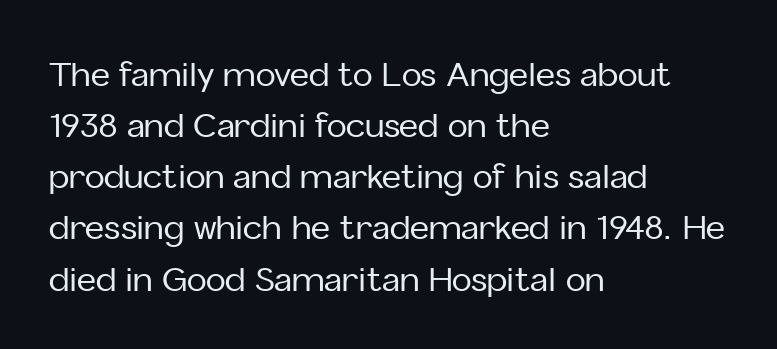
The image shows 33 px sans-serif type, upright; set left-aligned, normal line spacing (1.55x), normal letter spacing, not underlined; low stroke contrast and a medium x-height.
